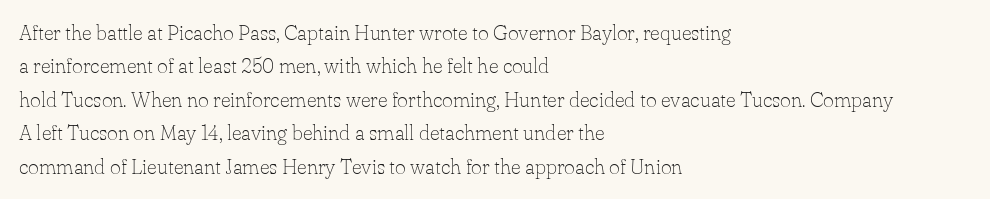
How would I describe the line gaps? Plain and ordinary. Weight: in the light-to-regular range. The type is set solid horizontally, with unmodified tracking. The lines are quadded left.
